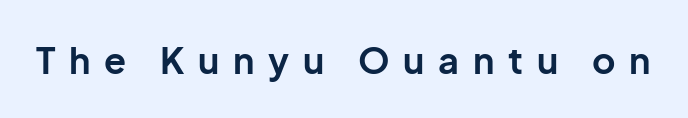
Think of a printed novel: that variable character pitch is what you see here. This is heavy type, rendered in bold. Just letters on the line, the space beneath them empty. No feet cap the strokes, marking this as sans-serif type. You could only call the tracking loose — the letters float apart.
